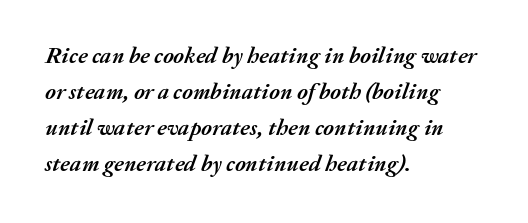
The image shows 23 px bold type, italic (leaning right); set left-aligned, normal line spacing (1.57x), normal letter spacing, not underlined.
